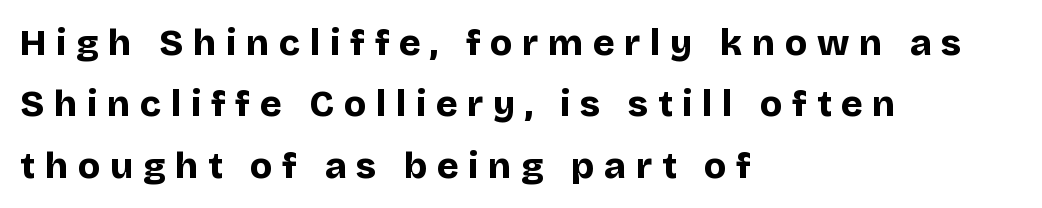
The image shows 37 px bold sans-serif type, upright; set left-aligned, normal line spacing (1.66x), unusually wide letter spacing (+0.26 em), not underlined; low stroke contrast and a large x-height.
